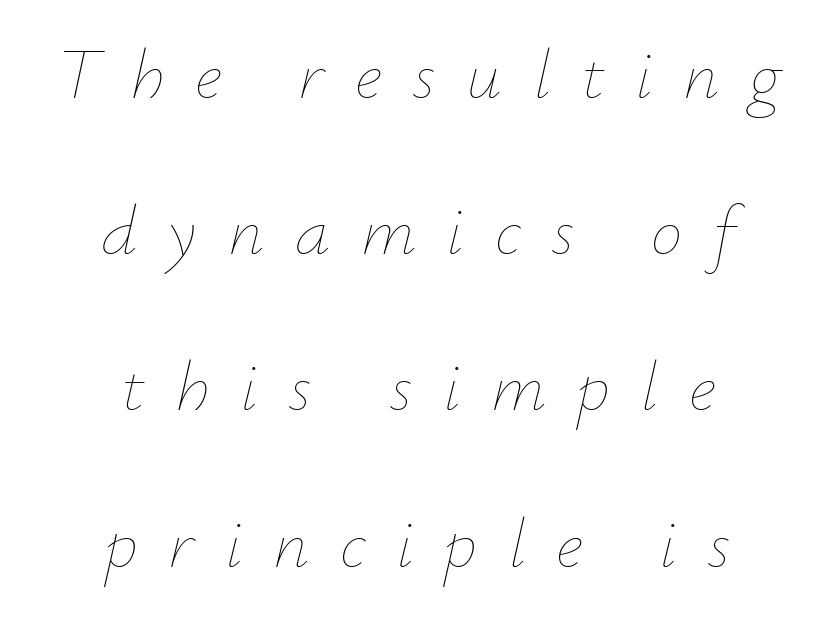
{"italic": "yes", "lean": "right", "slant_degrees": 12, "bold": "no", "weight": "thin", "width": "normal", "stroke_contrast": "low", "x_height": "small", "monospaced": "no", "underline": "no", "align": "center", "line_spacing": "loose", "line_spacing_ratio": 2.2, "letter_spacing": "wide", "letter_spacing_em": 0.43, "glyph_px": 71}
